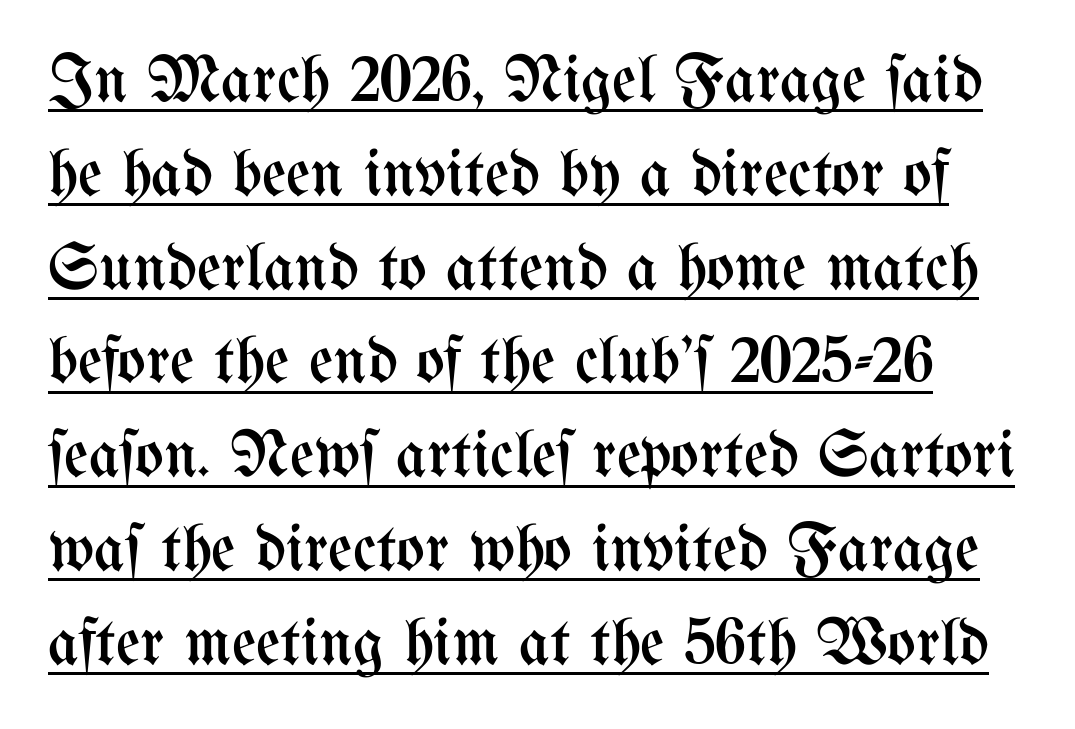
The image shows 67 px regular-weight, condensed type, upright; set normal line spacing (1.4x), normal letter spacing, underlined; medium stroke contrast and a medium x-height.
